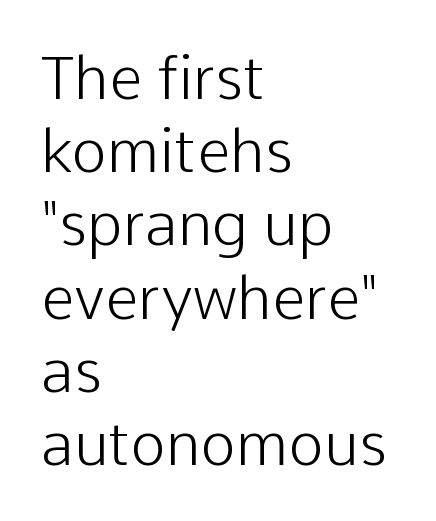
The image shows 60 px light sans-serif type, upright; set left-aligned, line spacing 1.22x, normal letter spacing, not underlined; low stroke contrast and a medium x-height.
